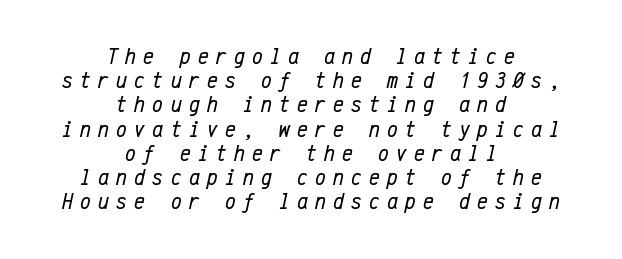
The type is letterspaced generously, with wide tracking. The gap between lines stays unmarked. Compared with a flush-left layout, this one balances lines on the center instead. The rendering uses a small line-height, squeezing the rows. Rendered with sloped, italic letterforms.
